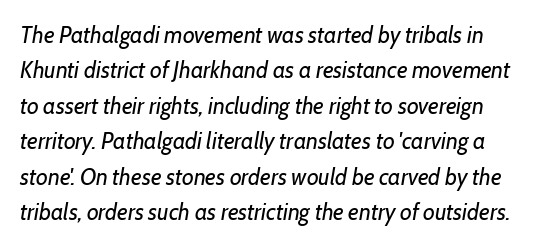
Q: Is the text bold? A: No.
Q: Is the text italic (slanted)? A: Yes, it leans right by about 7 degrees.
Q: Is the text underlined? A: No.
Q: Is the spacing between letters normal or unusually wide? A: Normal.
Q: Is the spacing between lines tight, normal or loose? A: Normal.
